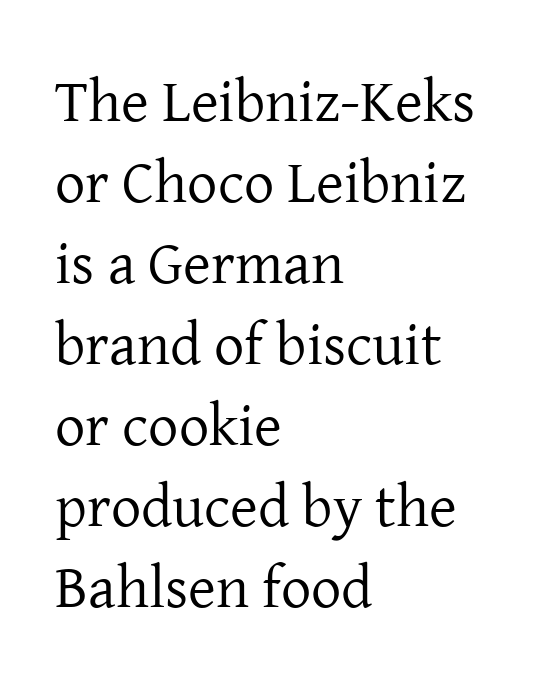
Interline gaps are of average width in this sample. You can tell from the footed stems that serif type was used. Character widths vary here, with narrow letters taking less room than wide ones. The lettering stays uniformly vertical, giving the passage a roman look.
